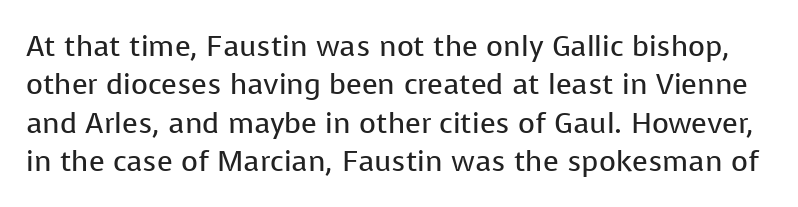
The face used here is proportionally spaced, like ordinary book or web type. Leading matches the norm, producing a regular column. It's the straight-up-and-down kind of type. No extra ink here — the face is not bold.
